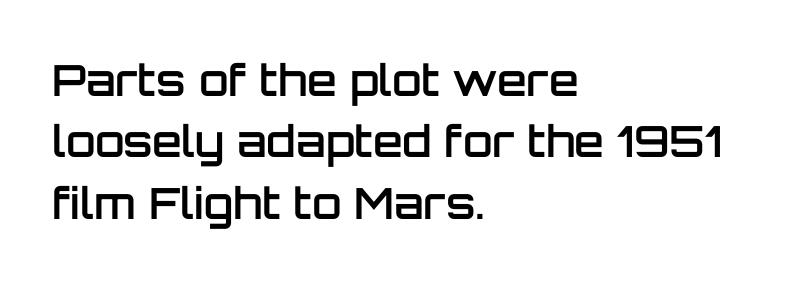
What kind of face is this? One without serifs — a sans. Caption: standard tracking, unaltered. Rows of type keep a routine distance in the vertical direction. Weight check: semibold — heavier than regular, not quite bold.
